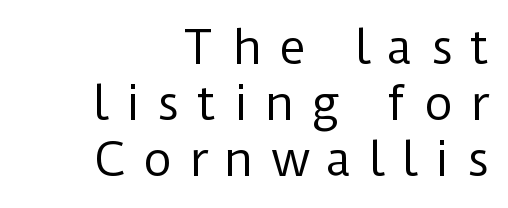
This sample uses expanded letter spacing, leaving extra air between glyphs. Ordinary non-slanted type is in use. Think standard paragraph weight, or any step lighter than that. A typesetter would call this proportional, since set widths differ per character. The glyphs are unaccompanied by any horizontal stroke below them. Vertically, the passage feels balanced, rows spaced as you'd expect.
